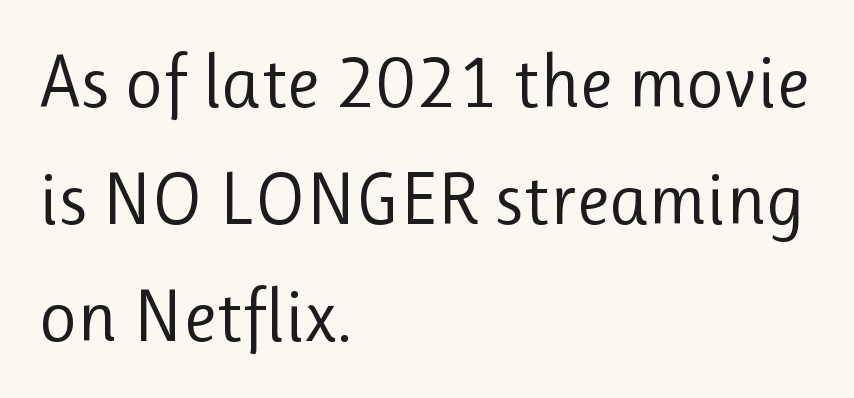
Q: Is the text bold? A: No.
Q: Is the text italic (slanted)? A: No, it is upright.
Q: Is the typeface a serif or a sans-serif typeface? A: Sans-serif.
Q: Is the text underlined? A: No.
Q: How is the paragraph aligned? A: Left-aligned.
Q: Is the spacing between letters normal or unusually wide? A: Normal.
Q: Is the spacing between lines tight, normal or loose? A: Normal.
Q: Width (condensed, normal, or wide)? A: Normal.
Q: Stroke contrast? A: Low.
Q: x-height? A: Medium.
Q: Monospaced? A: No.
